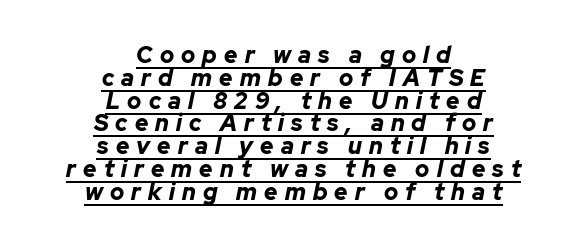
{"italic": "yes", "lean": "right", "slant_degrees": 12, "bold": "yes", "underline": "yes", "align": "center", "line_spacing": "tight", "line_spacing_ratio": 0.99, "letter_spacing": "wide", "letter_spacing_em": 0.31, "glyph_px": 23}
